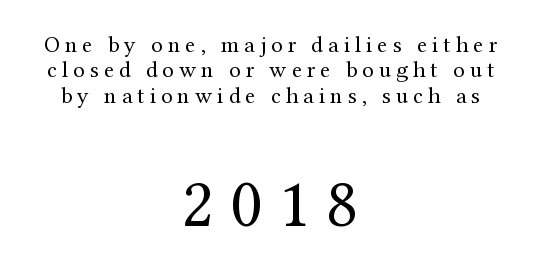
Q: Is the text bold? A: No.
Q: Is the text italic (slanted)? A: No, it is upright.
Q: Is the typeface a serif or a sans-serif typeface? A: Serif.
Q: Is the text underlined? A: No.
Q: How is the paragraph aligned? A: Centered.
Q: Is the spacing between letters normal or unusually wide? A: Unusually wide.
Q: Is the spacing between lines tight, normal or loose? A: Tight.
Q: Which block of text is set in a larger size, the first (top) or the second (bottom)? A: The second (bottom) one.
Q: Width (condensed, normal, or wide)? A: Normal.
Q: Stroke contrast? A: Medium.
Q: x-height? A: Medium.
Q: Monospaced? A: No.
